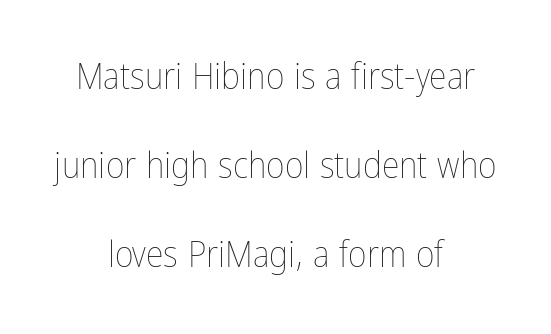
{"italic": "no", "bold": "no", "weight": "thin", "width": "condensed", "stroke_contrast": "low", "x_height": "medium", "monospaced": "no", "underline": "no", "align": "center", "line_spacing": "loose", "line_spacing_ratio": 2.47, "letter_spacing": "normal", "letter_spacing_em": 0.0, "glyph_px": 36}
